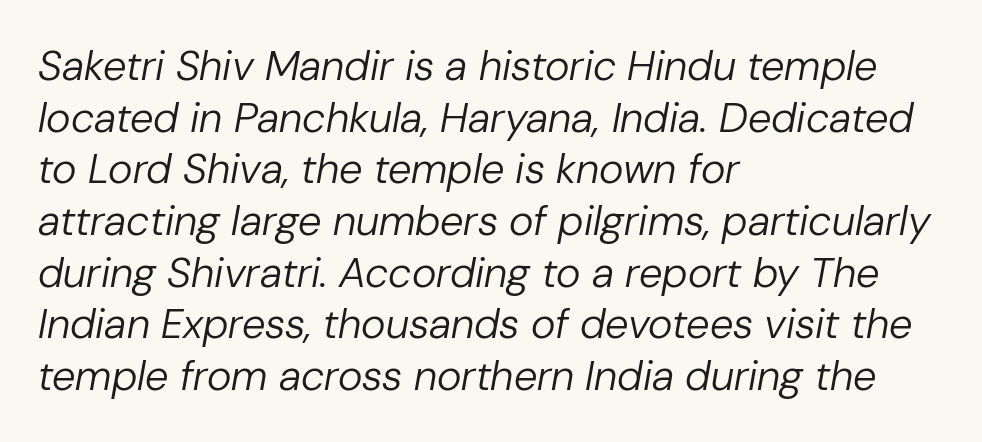
Q: Is the text bold? A: No.
Q: Is the text italic (slanted)? A: Yes, it leans right by about 10 degrees.
Q: Is the text underlined? A: No.
Q: How is the paragraph aligned? A: Left-aligned.
Q: Is the spacing between letters normal or unusually wide? A: Normal.
Q: Width (condensed, normal, or wide)? A: Normal.
Q: Stroke contrast? A: Low.
Q: x-height? A: Medium.
Q: Monospaced? A: No.
